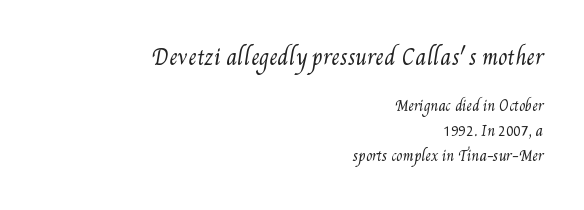
Q: Is the text bold? A: No.
Q: Is the text underlined? A: No.
Q: How is the paragraph aligned? A: Right-aligned.
Q: Is the spacing between letters normal or unusually wide? A: Normal.
Q: Which block of text is set in a larger size, the first (top) or the second (bottom)? A: The first (top) one.
